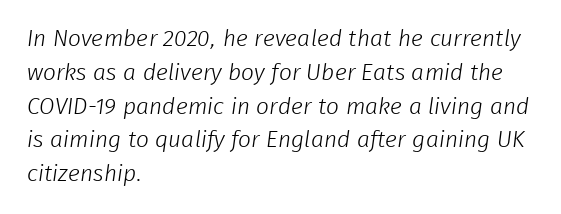
The zone under the glyphs is completely vacant. These lines keep a tight, regular rhythm from letter to letter. The cut favours lightness, reaching ordinary text weight at its darkest. These lines stack with their left ends in a neat column.
